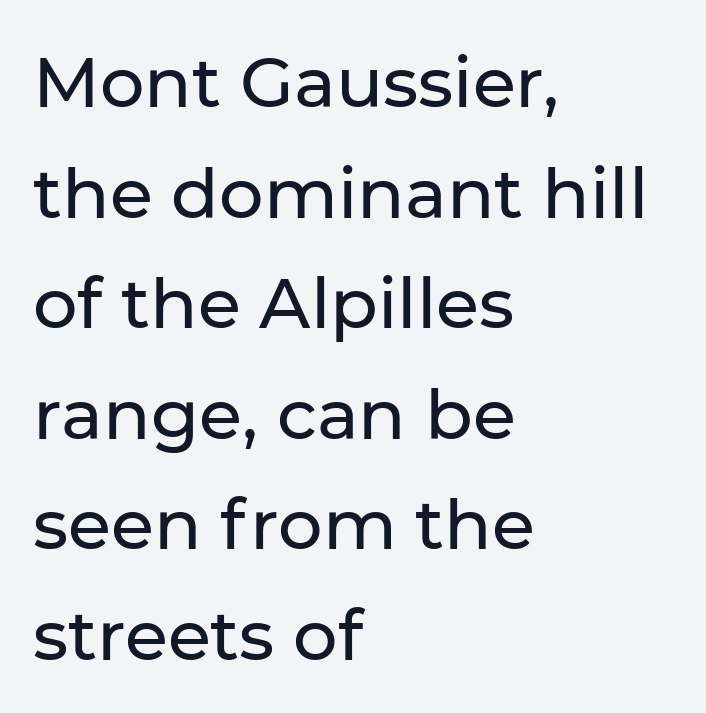
{"serif": "no", "italic": "no", "width": "normal", "stroke_contrast": "low", "x_height": "medium", "monospaced": "no", "underline": "no", "align": "left", "line_spacing": "normal", "line_spacing_ratio": 1.58, "letter_spacing": "normal", "letter_spacing_em": 0.0, "glyph_px": 70}
